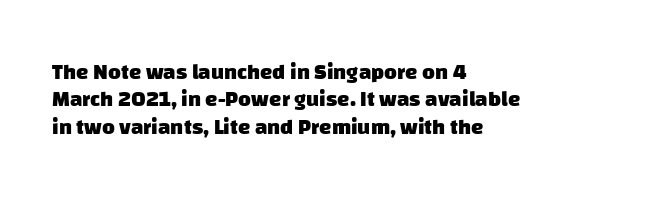
The image shows 22 px bold type; set left-aligned, line spacing 1.24x, normal letter spacing, not underlined.
